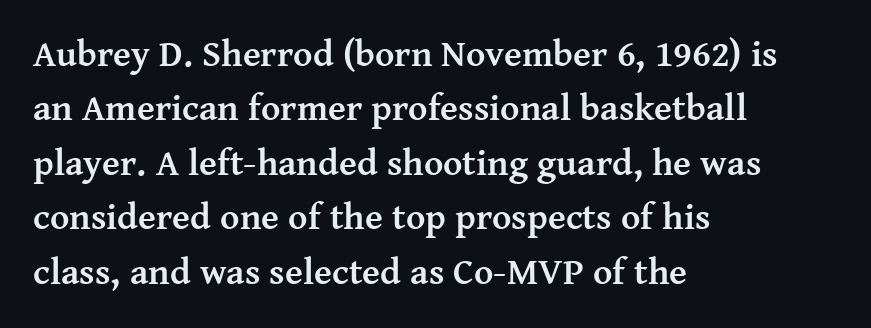
Check under the words: just untouched page. Honestly, the row spacing looks completely unremarkable. The letters sit at their default tracking, neither squeezed nor spread. The face used here is proportionally spaced, like ordinary book or web type.
